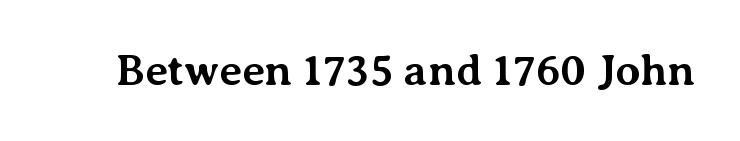
The image shows 44 px bold serif type, upright; set normal letter spacing, not underlined; medium stroke contrast and a medium x-height.
